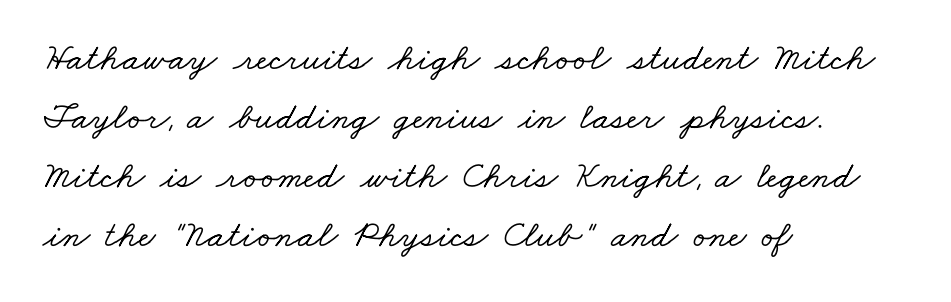
{"serif": "yes", "width": "wide", "stroke_contrast": "low", "x_height": "small", "monospaced": "no", "underline": "no", "align": "left", "line_spacing": "normal", "line_spacing_ratio": 1.55, "letter_spacing": "normal", "letter_spacing_em": 0.0, "glyph_px": 38}
